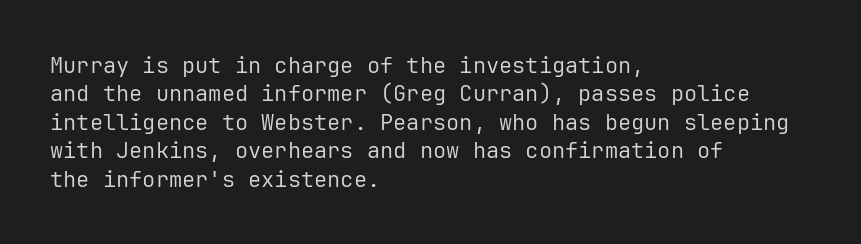
{"italic": "no", "bold": "no", "underline": "no", "align": "left", "line_spacing": "normal", "line_spacing_ratio": 1.29, "letter_spacing": "normal", "letter_spacing_em": 0.0, "glyph_px": 22}
